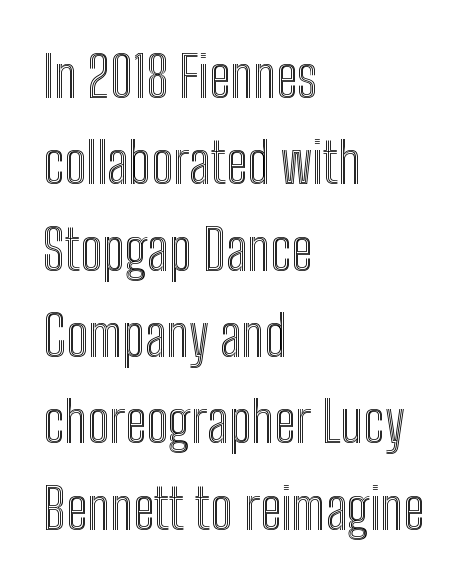
Q: Is the text italic (slanted)? A: No, it is upright.
Q: Is the text underlined? A: No.
Q: How is the paragraph aligned? A: Left-aligned.
Q: Is the spacing between letters normal or unusually wide? A: Normal.
Q: Is the spacing between lines tight, normal or loose? A: Normal.
Q: Width (condensed, normal, or wide)? A: Condensed.
Q: x-height? A: Medium.
Q: Monospaced? A: No.
